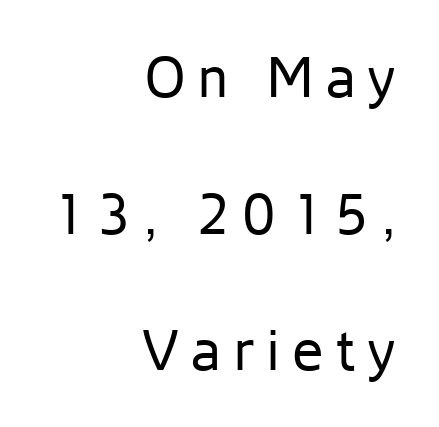
The image shows 56 px regular-weight sans-serif type, upright; set right-aligned, loose line spacing (2.44x), unusually wide letter spacing (+0.23 em), not underlined; low stroke contrast and a medium x-height.
